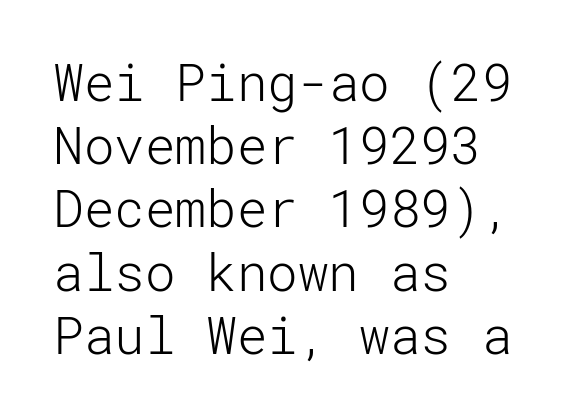
{"serif": "no", "italic": "no", "bold": "no", "weight": "light", "width": "normal", "stroke_contrast": "low", "x_height": "medium", "underline": "no", "align": "left", "line_spacing_ratio": 1.24, "letter_spacing": "normal", "letter_spacing_em": 0.0, "glyph_px": 51}
